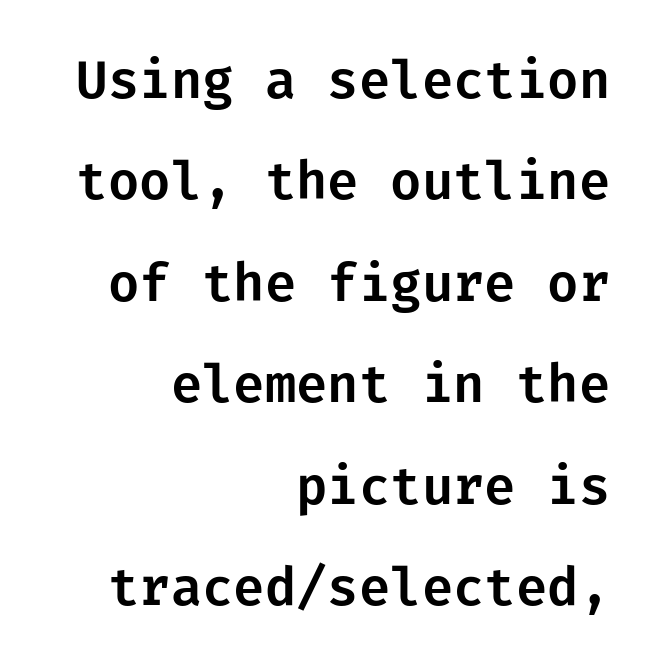
{"serif": "no", "italic": "no", "width": "normal", "stroke_contrast": "low", "x_height": "medium", "underline": "no", "align": "right", "line_spacing": "loose", "line_spacing_ratio": 1.99, "letter_spacing": "normal", "letter_spacing_em": 0.0, "glyph_px": 51}
